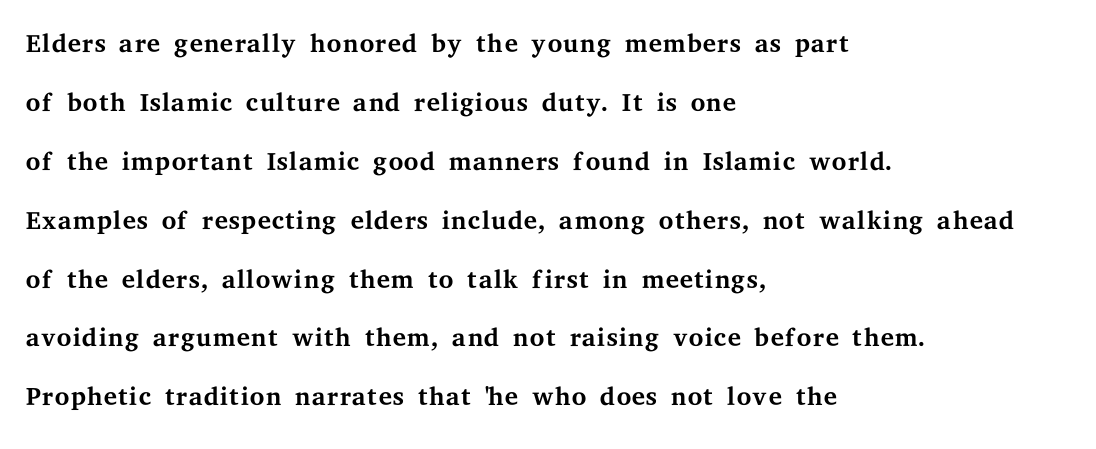
{"serif": "yes", "italic": "no", "bold": "no", "weight": "regular", "width": "wide", "stroke_contrast": "medium", "x_height": "medium", "monospaced": "no", "underline": "no", "align": "left", "line_spacing": "normal", "line_spacing_ratio": 1.55, "letter_spacing": "normal", "letter_spacing_em": 0.0, "glyph_px": 38}
